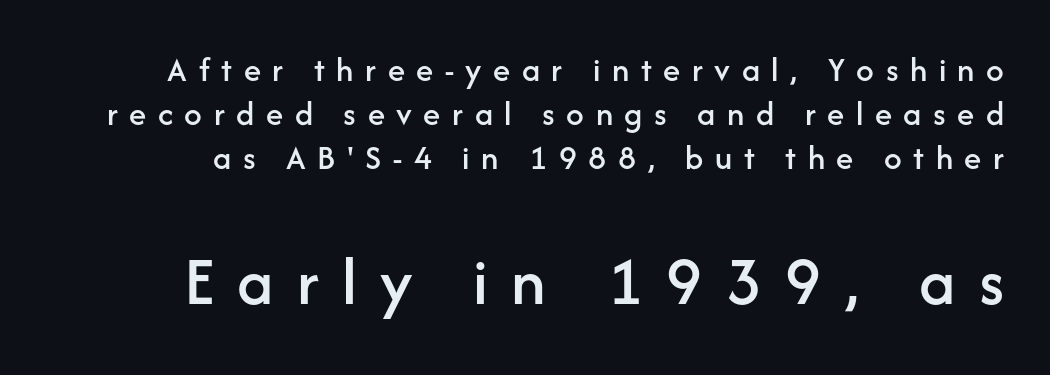
These lines are rendered in a variable-pitch font. The emphasis by scale lands on block number two, below. In terms of posture, this sample is upright. The passage shown is typeset with a sans-serif family.
